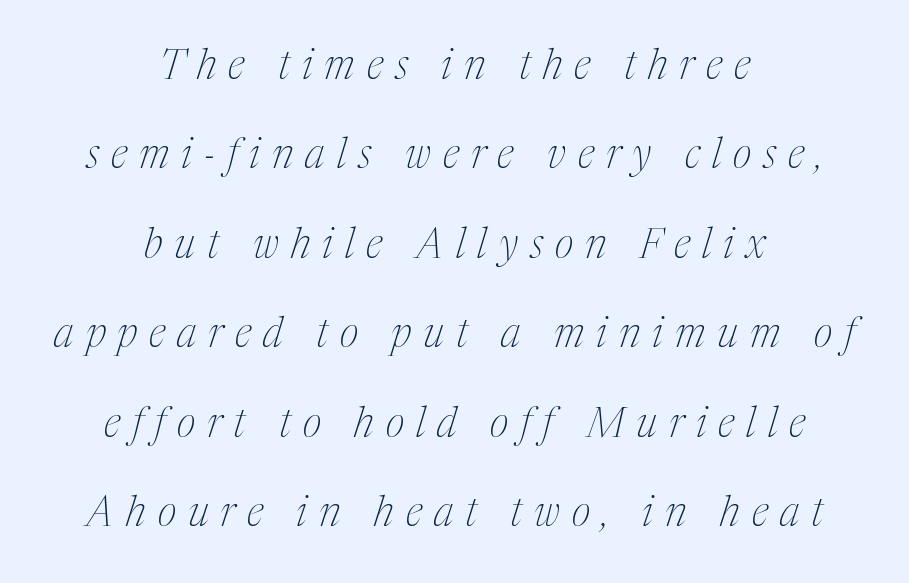
Q: Is the text bold? A: No.
Q: Is the text italic (slanted)? A: Yes, it leans right by about 17 degrees.
Q: Is the typeface a serif or a sans-serif typeface? A: Serif.
Q: Is the text underlined? A: No.
Q: How is the paragraph aligned? A: Centered.
Q: Is the spacing between letters normal or unusually wide? A: Unusually wide.
Q: Is the spacing between lines tight, normal or loose? A: Loose.
Q: Width (condensed, normal, or wide)? A: Condensed.
Q: Stroke contrast? A: Medium.
Q: x-height? A: Medium.
Q: Monospaced? A: No.
